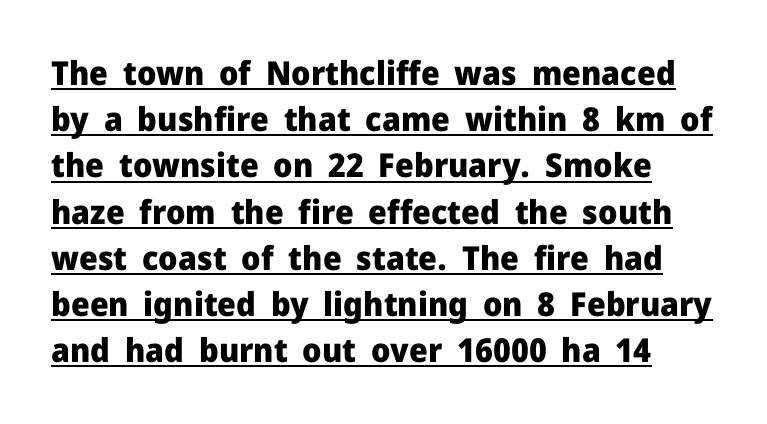
{"serif": "no", "italic": "no", "bold": "yes", "weight": "heavy", "width": "normal", "stroke_contrast": "low", "x_height": "medium", "monospaced": "no", "underline": "yes", "line_spacing": "normal", "line_spacing_ratio": 1.4, "letter_spacing": "normal", "letter_spacing_em": 0.0, "glyph_px": 33}
